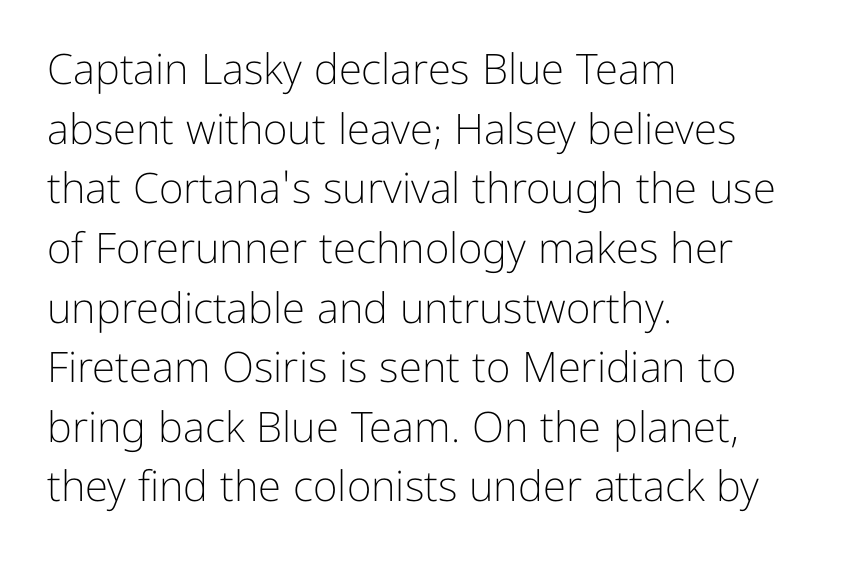
{"serif": "no", "italic": "no", "bold": "no", "weight": "light", "width": "normal", "stroke_contrast": "low", "x_height": "medium", "monospaced": "no", "underline": "no", "align": "left", "line_spacing": "normal", "line_spacing_ratio": 1.42, "letter_spacing": "normal", "letter_spacing_em": 0.0, "glyph_px": 42}
